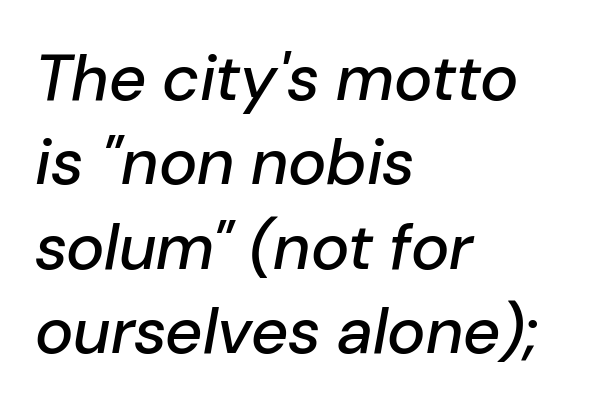
This sample keeps an unexceptional amount of space between lines. The specimen reads as italic at a glance. Alignment: flush left. The type is set solid horizontally, with unmodified tracking.
